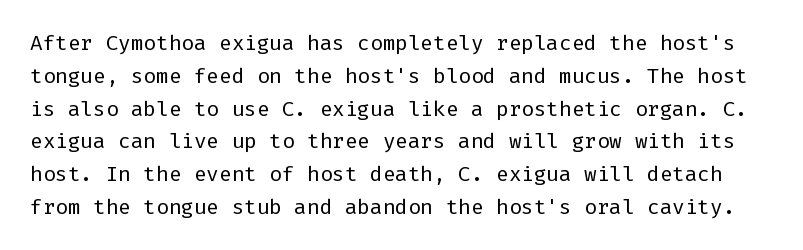
The image shows 21 px text type, upright; set normal line spacing (1.56x), normal letter spacing, not underlined.
